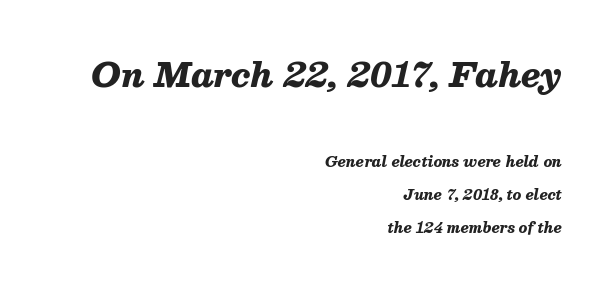
The image shows 33 px heavy type, italic (leaning right); set right-aligned, loose line spacing (2.36x), normal letter spacing, not underlined; the first (top) block is 2.36x larger; medium stroke contrast and a medium x-height.
